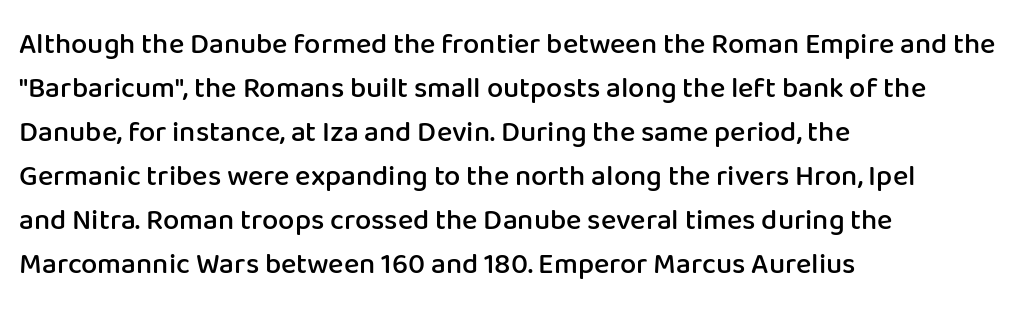
The image shows 29 px semibold sans-serif type, upright; set left-aligned, normal line spacing (1.52x), normal letter spacing, not underlined; low stroke contrast and a medium x-height.
